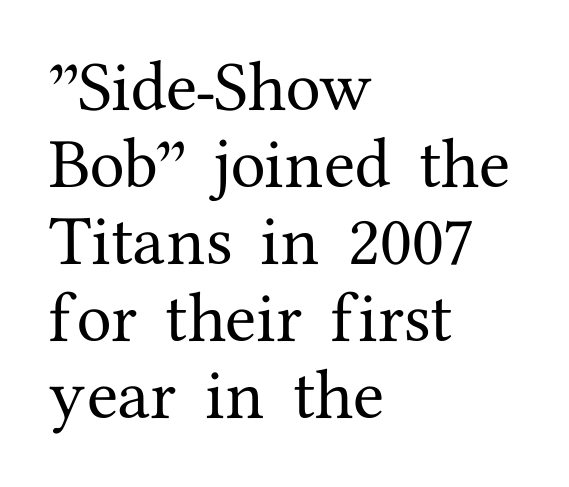
The image shows 57 px serif type, upright; set left-aligned, normal line spacing (1.35x), normal letter spacing, not underlined; medium stroke contrast and a medium x-height.
